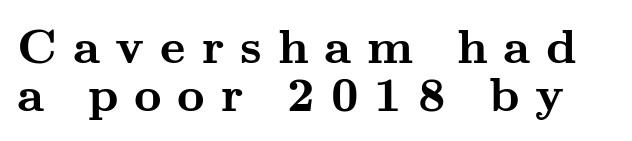
The image shows 48 px semibold, wide serif type, upright; set tight line spacing (0.99x), unusually wide letter spacing (+0.33 em), not underlined; medium stroke contrast and a small x-height.
